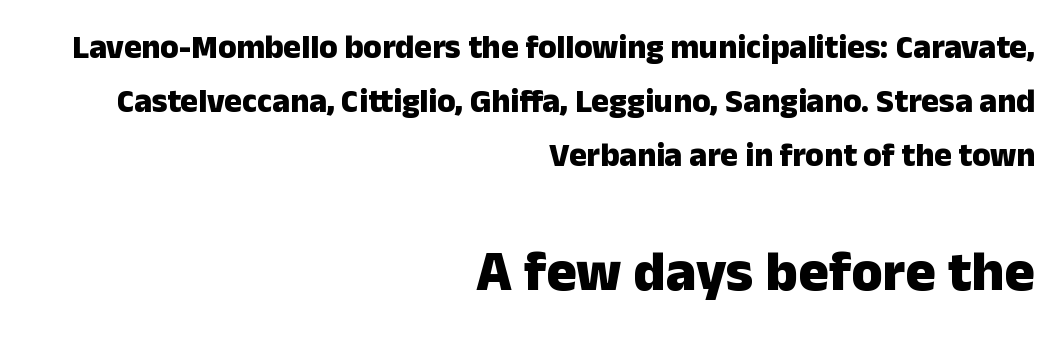
The image shows 57 px heavy sans-serif type, upright; set right-aligned, normal line spacing (1.64x), normal letter spacing, not underlined; the second (bottom) block is 1.73x larger; low stroke contrast and a medium x-height.
